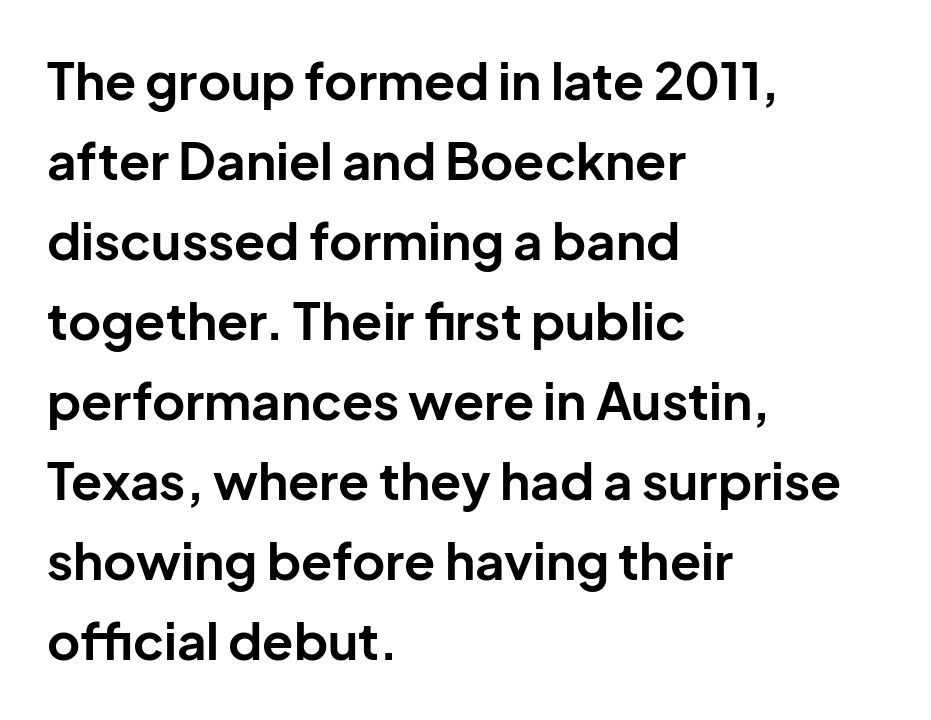
{"serif": "no", "italic": "no", "bold": "yes", "weight": "bold", "width": "normal", "stroke_contrast": "low", "x_height": "medium", "monospaced": "no", "underline": "no", "align": "left", "line_spacing": "normal", "line_spacing_ratio": 1.57, "letter_spacing": "normal", "letter_spacing_em": 0.0, "glyph_px": 51}
